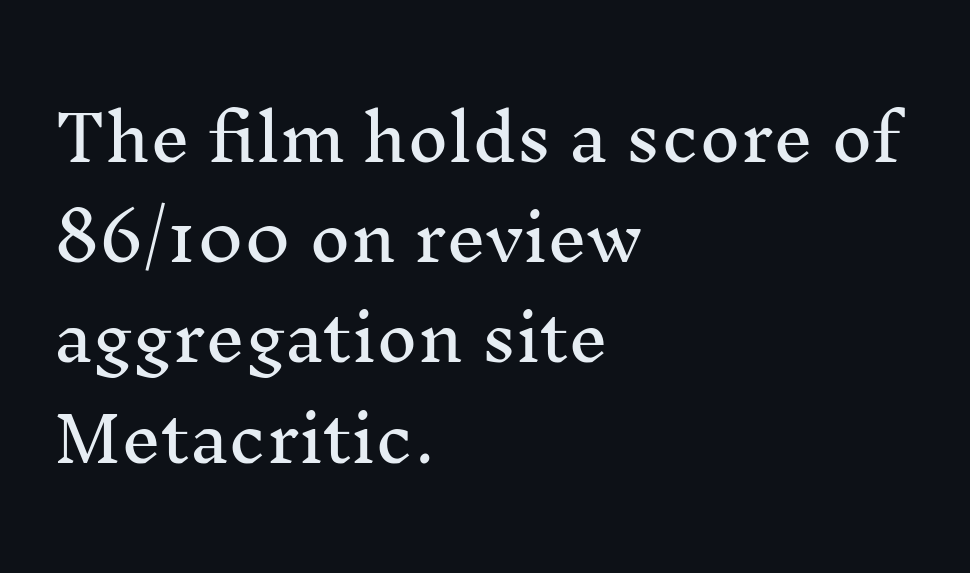
Regarding serifs, this sample has them. This is the regular roman posture of the typeface. If you measured baseline to baseline, you'd find a middling distance. There is no visible air inserted between adjacent glyphs.
